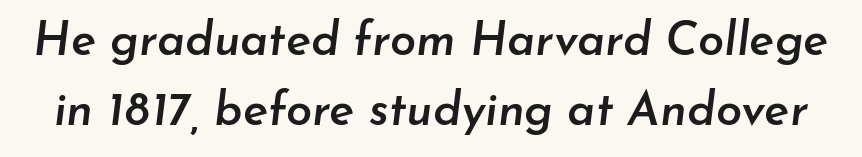
These lines keep a tight, regular rhythm from letter to letter. Moderately thickened strokes mark this as semibold type. Each letter keeps its own natural width here, so spacing adapts to shape. The rendering applies a slant to the glyphs. Underline: absent.
